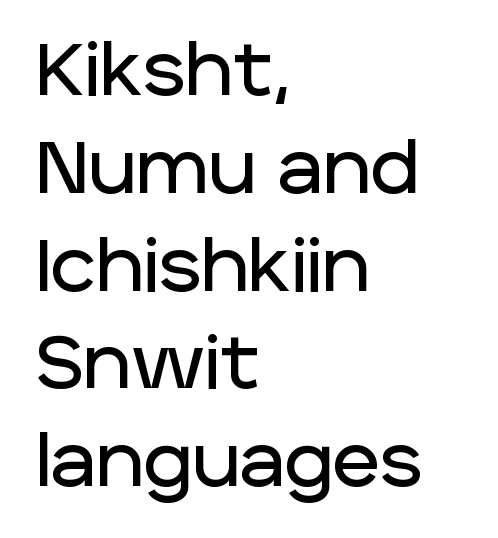
Q: Is the text italic (slanted)? A: No, it is upright.
Q: Is the typeface a serif or a sans-serif typeface? A: Sans-serif.
Q: Is the text underlined? A: No.
Q: How is the paragraph aligned? A: Left-aligned.
Q: Is the spacing between letters normal or unusually wide? A: Normal.
Q: Is the spacing between lines tight, normal or loose? A: Normal.
Q: Width (condensed, normal, or wide)? A: Normal.
Q: Stroke contrast? A: Low.
Q: x-height? A: Large.
Q: Monospaced? A: No.
